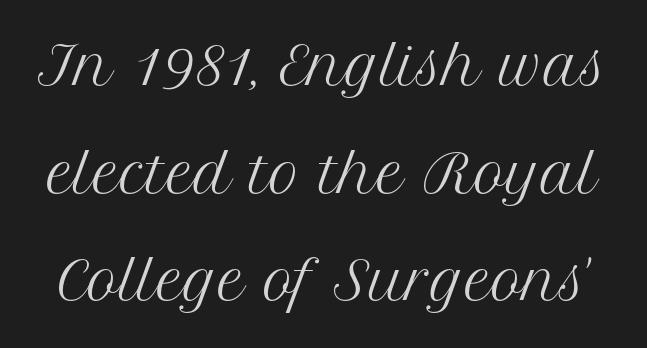
Is this a heavy cut? Hardly; it is regular or lighter. Check under the words: just untouched page. The letters carry serifs — small finishing strokes at the ends of their stems.
